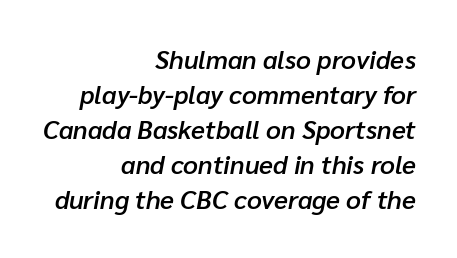
{"italic": "yes", "lean": "right", "slant_degrees": 10, "bold": "semi", "underline": "no", "align": "right", "line_spacing": "normal", "line_spacing_ratio": 1.35, "letter_spacing": "normal", "letter_spacing_em": 0.0, "glyph_px": 26}
